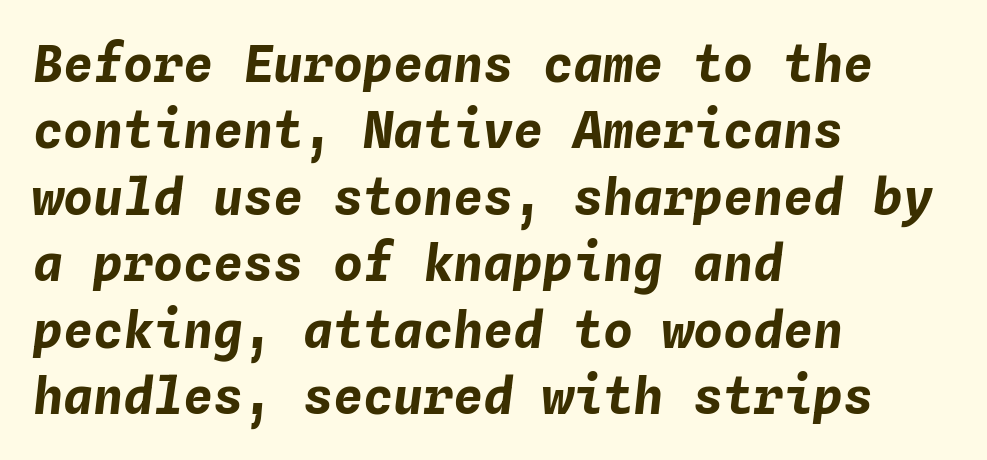
The image shows 50 px bold type, italic (leaning right), monospaced; set left-aligned, normal line spacing (1.33x), normal letter spacing, not underlined; low stroke contrast and a medium x-height.
